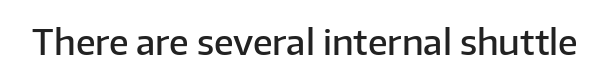
Here the designer chose a conventional face with non-uniform glyph widths. Standard letterfit; no display-style spreading of the glyphs. This is sans-serif lettering, the kind often seen on screens and signage. Moderately thickened strokes mark this as semibold type.
